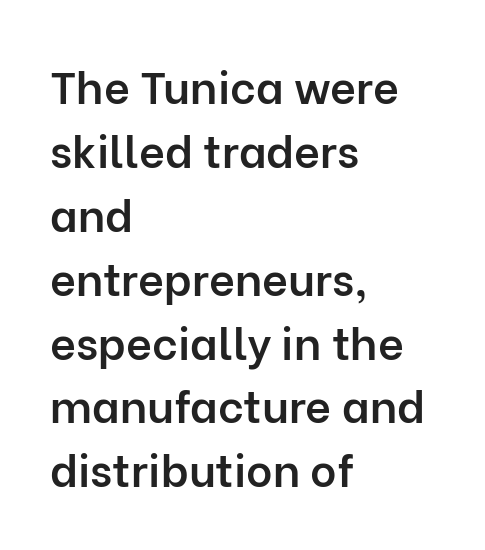
Q: Is the text bold? A: Semi-bold.
Q: Is the text italic (slanted)? A: No, it is upright.
Q: Is the typeface a serif or a sans-serif typeface? A: Sans-serif.
Q: Is the text underlined? A: No.
Q: How is the paragraph aligned? A: Left-aligned.
Q: Is the spacing between letters normal or unusually wide? A: Normal.
Q: Is the spacing between lines tight, normal or loose? A: Normal.
Q: Width (condensed, normal, or wide)? A: Normal.
Q: Stroke contrast? A: Low.
Q: x-height? A: Medium.
Q: Monospaced? A: No.
